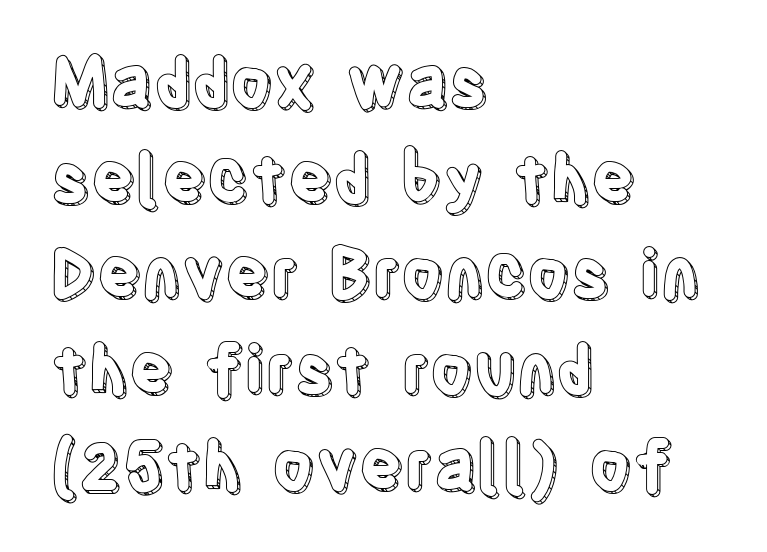
Q: Is the text italic (slanted)? A: No, it is upright.
Q: Is the text underlined? A: No.
Q: How is the paragraph aligned? A: Left-aligned.
Q: Is the spacing between letters normal or unusually wide? A: Normal.
Q: Is the spacing between lines tight, normal or loose? A: Normal.
Q: Width (condensed, normal, or wide)? A: Condensed.
Q: x-height? A: Large.
Q: Monospaced? A: No.
